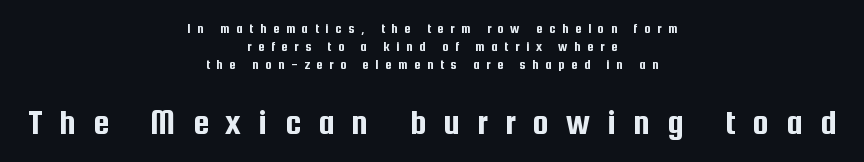
The image shows 36 px condensed sans-serif type, upright; set centered, normal line spacing (1.28x), unusually wide letter spacing (+0.48 em), not underlined; the second (bottom) block is 2.57x larger; low stroke contrast and a medium x-height.
